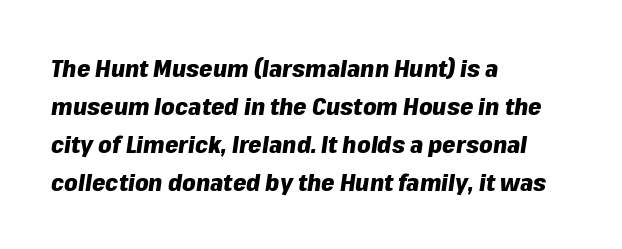
{"italic": "yes", "lean": "right", "slant_degrees": 8, "bold": "yes", "underline": "no", "align": "left", "line_spacing": "normal", "line_spacing_ratio": 1.58, "letter_spacing": "normal", "letter_spacing_em": 0.0, "glyph_px": 24}
